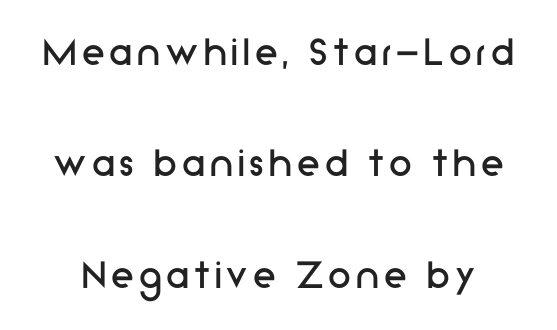
Q: Is the text bold? A: No.
Q: Is the text italic (slanted)? A: No, it is upright.
Q: Is the typeface a serif or a sans-serif typeface? A: Sans-serif.
Q: Is the text underlined? A: No.
Q: Is the spacing between lines tight, normal or loose? A: Loose.
Q: Width (condensed, normal, or wide)? A: Normal.
Q: Stroke contrast? A: Low.
Q: x-height? A: Medium.
Q: Monospaced? A: No.
